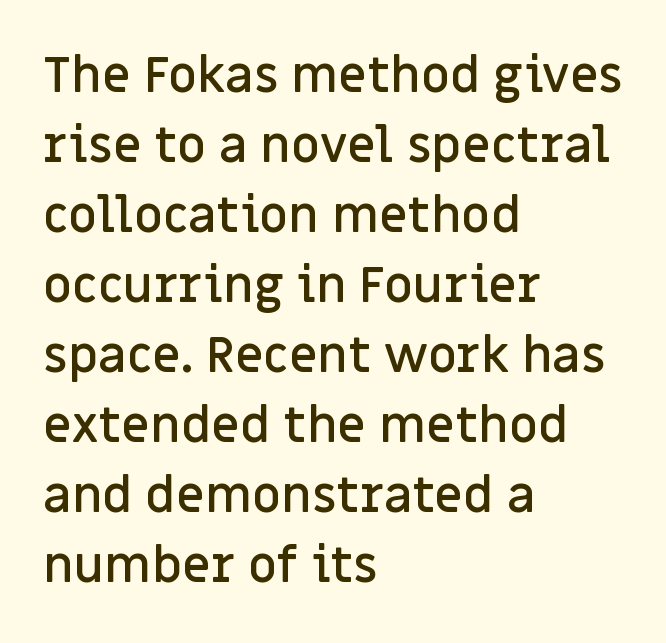
Designer's note — italics off, roman on. Letter spacing: default. Note the varied advance widths — an 'i' is clearly narrower than an 'm'. The block of text has a typical density, with ordinary space between rows. Typographic density is moderately raised because the face is semibold. Letterform terminals end flat and unadorned throughout the passage.
